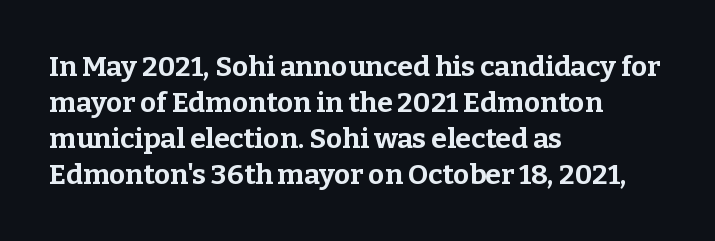
The image shows 28 px bold serif type, upright; set left-aligned, normal line spacing (1.28x), normal letter spacing, not underlined; low stroke contrast and a medium x-height.
